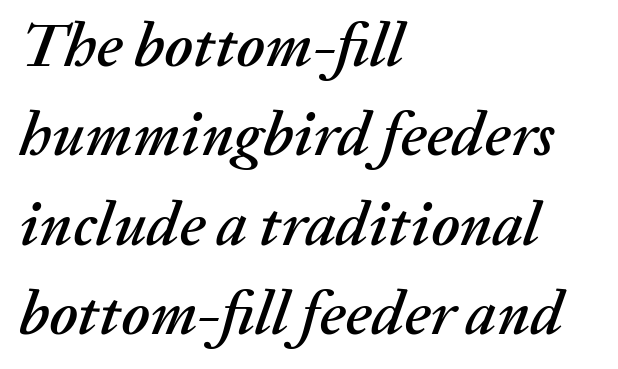
A student would call this left alignment; a typographer would say flush left, rag right. Default kerning and tracking; the words read as compact shapes. Is this a fixed-width face? No — the glyphs have proportional, varying widths. Glance below the letters and you will spot only blank space.
